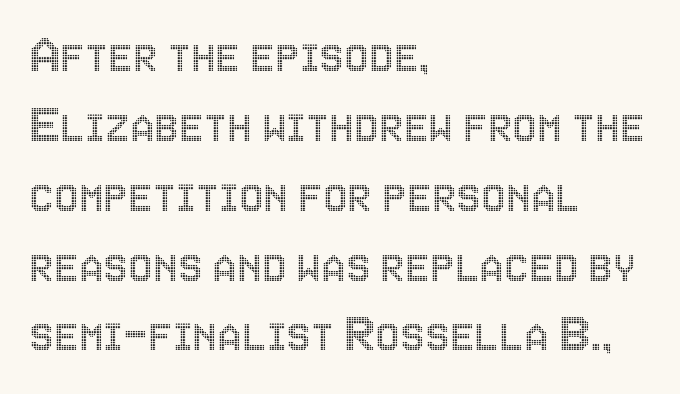
Q: Is the text italic (slanted)? A: No, it is upright.
Q: Is the text underlined? A: No.
Q: How is the paragraph aligned? A: Left-aligned.
Q: Is the spacing between letters normal or unusually wide? A: Normal.
Q: Is the spacing between lines tight, normal or loose? A: Normal.
Q: Width (condensed, normal, or wide)? A: Condensed.
Q: x-height? A: Large.
Q: Monospaced? A: No.
